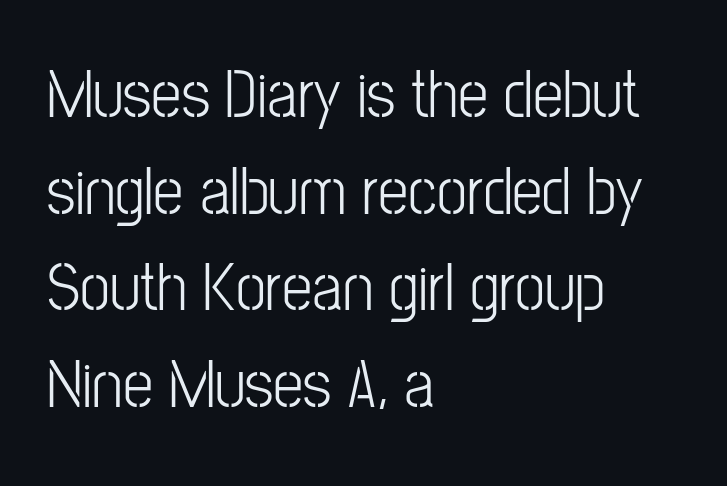
{"serif": "no", "italic": "no", "bold": "no", "weight": "light", "width": "condensed", "stroke_contrast": "low", "x_height": "medium", "monospaced": "no", "underline": "no", "align": "left", "line_spacing": "normal", "line_spacing_ratio": 1.42, "letter_spacing": "normal", "letter_spacing_em": 0.0, "glyph_px": 68}
